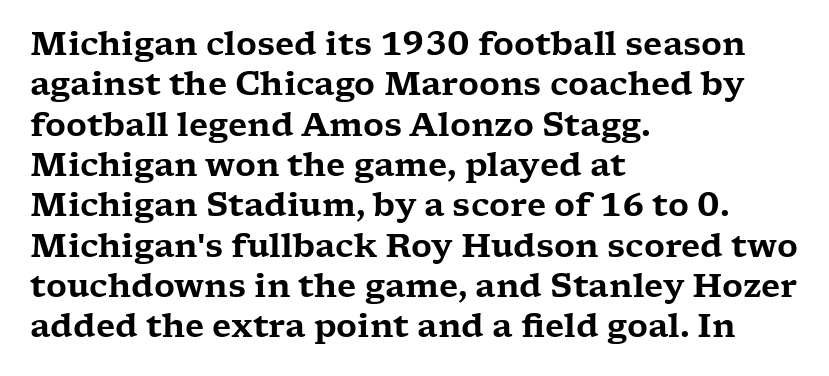
The image shows 32 px wide serif type, upright; set left-aligned, normal line spacing (1.26x), normal letter spacing, not underlined; low stroke contrast and a medium x-height.
